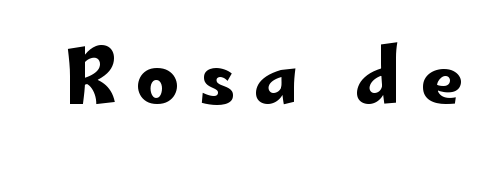
Q: Is the text italic (slanted)? A: No, it is upright.
Q: Is the typeface a serif or a sans-serif typeface? A: Sans-serif.
Q: Is the text underlined? A: No.
Q: Is the spacing between letters normal or unusually wide? A: Unusually wide.
Q: Width (condensed, normal, or wide)? A: Wide.
Q: Stroke contrast? A: Low.
Q: x-height? A: Small.
Q: Monospaced? A: No.
